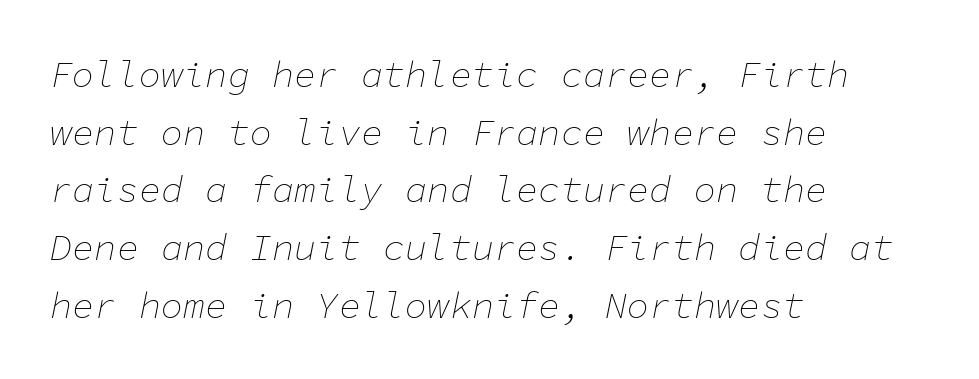
{"italic": "yes", "lean": "right", "slant_degrees": 11, "bold": "no", "weight": "thin", "width": "normal", "stroke_contrast": "low", "x_height": "medium", "monospaced": "yes", "underline": "no", "align": "left", "line_spacing": "normal", "line_spacing_ratio": 1.56, "letter_spacing": "normal", "letter_spacing_em": 0.0, "glyph_px": 37}
